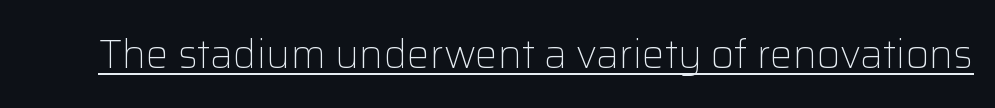
Q: Is the text bold? A: No.
Q: Is the text italic (slanted)? A: No, it is upright.
Q: Is the typeface a serif or a sans-serif typeface? A: Sans-serif.
Q: Is the text underlined? A: Yes.
Q: Is the spacing between letters normal or unusually wide? A: Normal.
Q: Width (condensed, normal, or wide)? A: Normal.
Q: Stroke contrast? A: Low.
Q: x-height? A: Medium.
Q: Monospaced? A: No.
